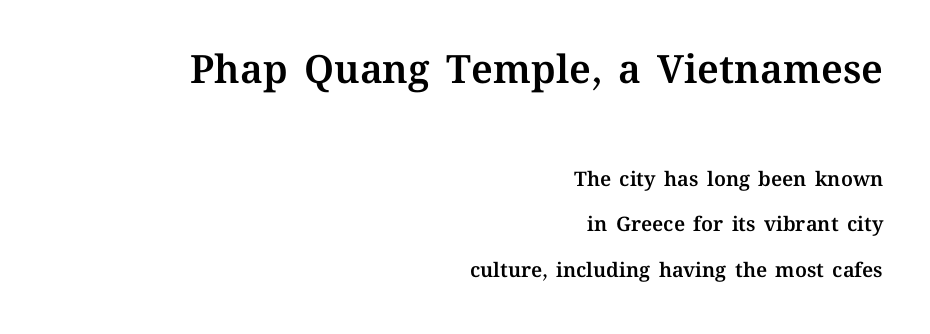
{"italic": "no", "width": "normal", "stroke_contrast": "medium", "x_height": "medium", "monospaced": "no", "underline": "no", "align": "right", "line_spacing": "loose", "line_spacing_ratio": 2.27, "letter_spacing": "normal", "letter_spacing_em": 0.0, "larger_block": "first", "size_ratio": 1.95, "glyph_px": 39}
